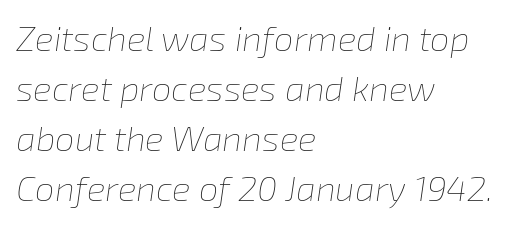
{"italic": "yes", "lean": "right", "slant_degrees": 8, "bold": "no", "weight": "thin", "width": "normal", "stroke_contrast": "low", "x_height": "medium", "monospaced": "no", "underline": "no", "align": "left", "line_spacing": "normal", "line_spacing_ratio": 1.43, "letter_spacing": "normal", "letter_spacing_em": 0.0, "glyph_px": 35}
